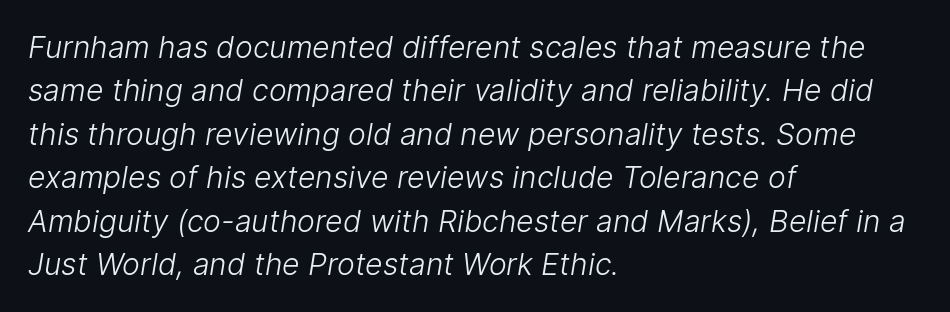
{"serif": "no", "bold": "no", "weight": "light", "width": "normal", "stroke_contrast": "low", "x_height": "medium", "monospaced": "no", "underline": "no", "align": "left", "line_spacing": "normal", "line_spacing_ratio": 1.45, "letter_spacing": "normal", "letter_spacing_em": 0.0, "glyph_px": 30}
